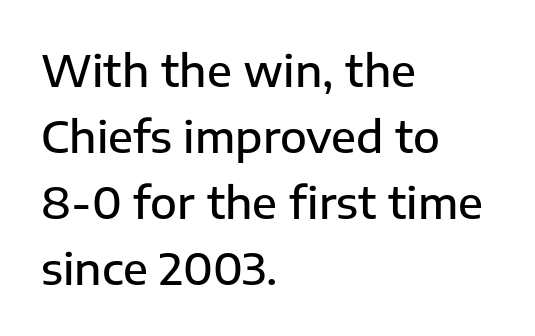
The image shows 44 px semibold sans-serif type, upright; set left-aligned, normal line spacing (1.5x), normal letter spacing, not underlined; low stroke contrast and a medium x-height.
